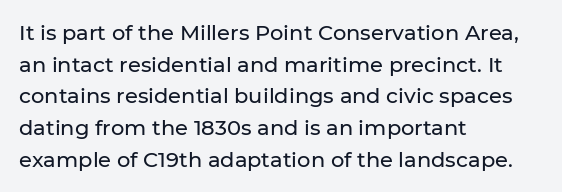
Has an underline been added? It has not. Do the letters lean? They stand straight. Notice how descenders clear the ascenders below comfortably — that's standard leading. The line texture is even and compact thanks to regular tracking.
